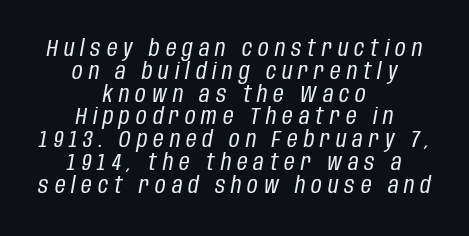
The image shows 23 px text type, italic (leaning right); set centered, tight line spacing (0.99x), unusually wide letter spacing (+0.26 em), not underlined.
